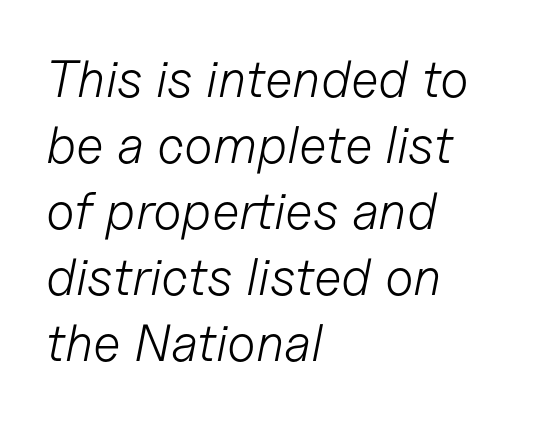
Beneath every word, the page is bare. Character widths vary here, with narrow letters taking less room than wide ones. What stands out about the letter spacing? Nothing — it is the standard amount. Teacher's note: observe the even left margin — that is flush-left alignment. Observe the lean: these are italic letterforms. The line-height multiplier appears to be the usual default.
